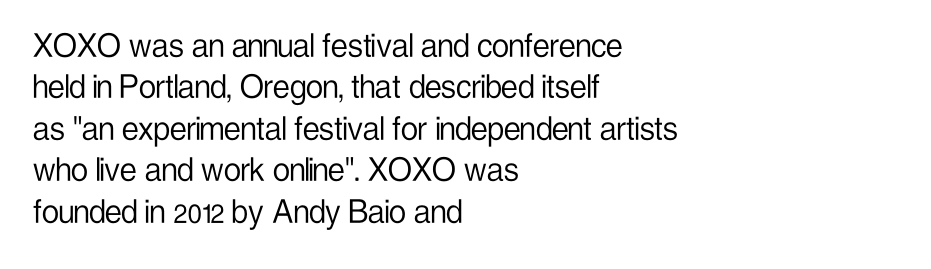
Unbolded letterforms with no extra heft. Observe the absence of serifs on each vertical stroke in this sample. The typesetter chose a ragged-right arrangement here. Rows of type sit shoulder to shoulder in the vertical direction. Tracking value appears to be zero — textbook default spacing.
